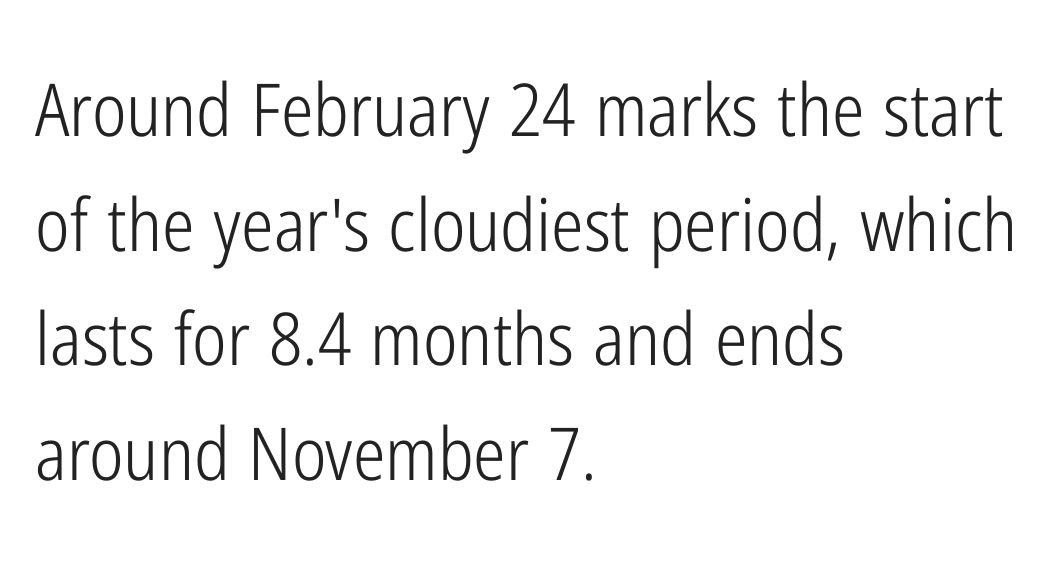
Words float on clear page, feet unadorned. You could call the tracking neutral — neither tight nor loose. Line beginnings align vertically; line endings do not. Quick note: not italic, upright. Summary of weight: not heavy and not bold. Leading: standard.
